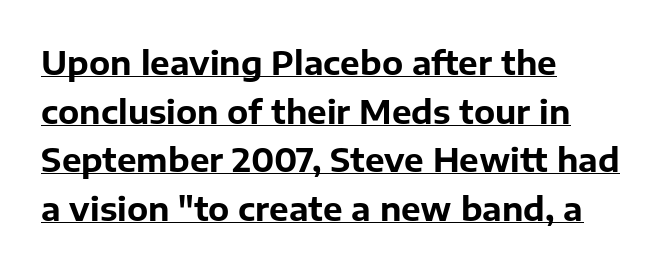
Q: Is the text bold? A: Yes.
Q: Is the text italic (slanted)? A: No, it is upright.
Q: Is the typeface a serif or a sans-serif typeface? A: Sans-serif.
Q: Is the text underlined? A: Yes.
Q: How is the paragraph aligned? A: Left-aligned.
Q: Is the spacing between letters normal or unusually wide? A: Normal.
Q: Is the spacing between lines tight, normal or loose? A: Normal.
Q: Width (condensed, normal, or wide)? A: Normal.
Q: Stroke contrast? A: Low.
Q: x-height? A: Medium.
Q: Monospaced? A: No.
